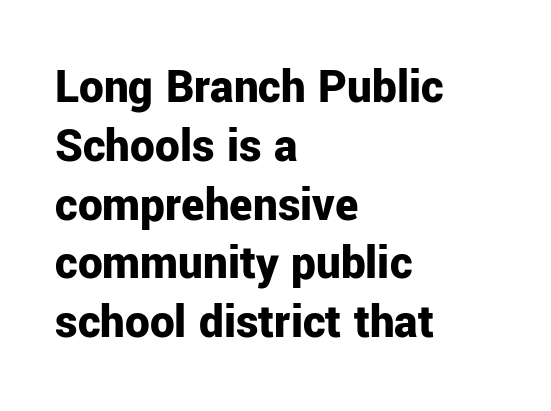
The image shows 49 px bold sans-serif type, upright; set left-aligned, line spacing 1.2x, normal letter spacing, not underlined; low stroke contrast and a medium x-height.
